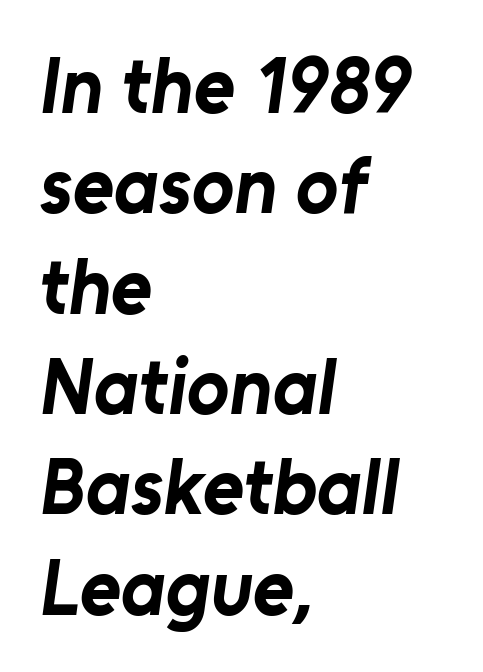
The string is rendered with underlining switched off. Nope, no serifs anywhere on these letters. Short and long lines alike share a common starting point at left. A typesetter would call this leading conventional body-copy spacing. The sample has been set heavy, in full bold. Do the characters align in a grid? No, the font is proportional.
